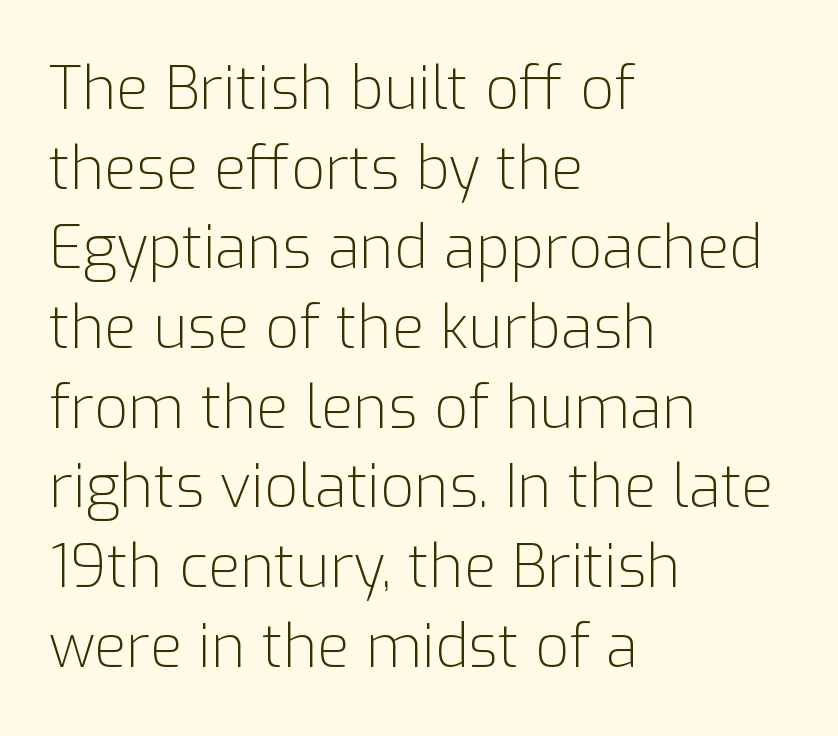
The image shows 59 px light sans-serif type, upright; set left-aligned, normal line spacing (1.35x), normal letter spacing, not underlined; low stroke contrast and a medium x-height.
